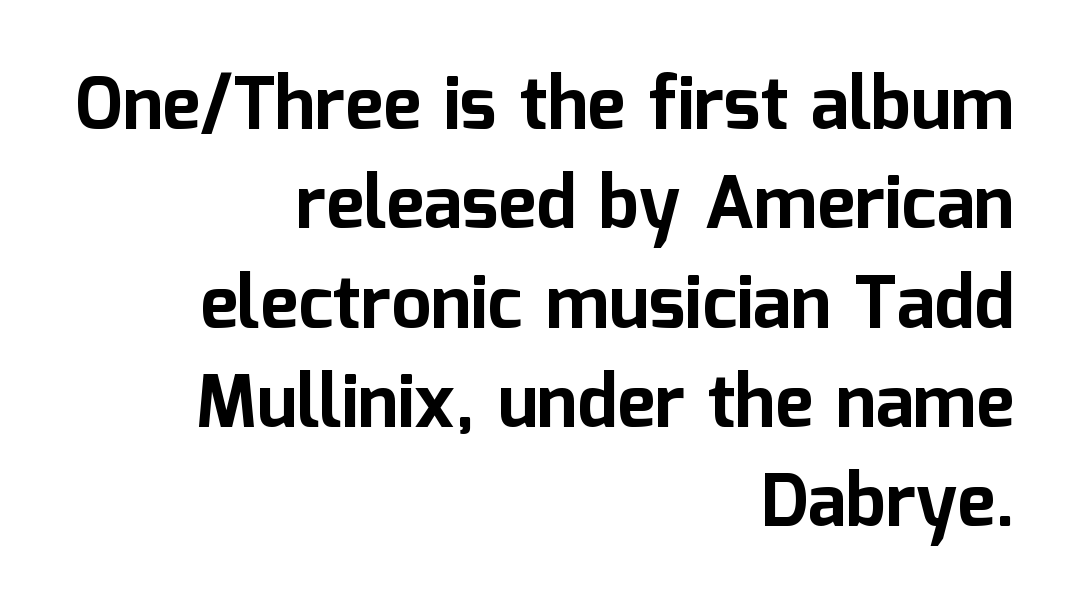
{"serif": "no", "italic": "no", "bold": "yes", "weight": "bold", "width": "normal", "stroke_contrast": "low", "x_height": "medium", "monospaced": "no", "underline": "no", "align": "right", "line_spacing": "normal", "line_spacing_ratio": 1.38, "letter_spacing": "normal", "letter_spacing_em": 0.0, "glyph_px": 72}
